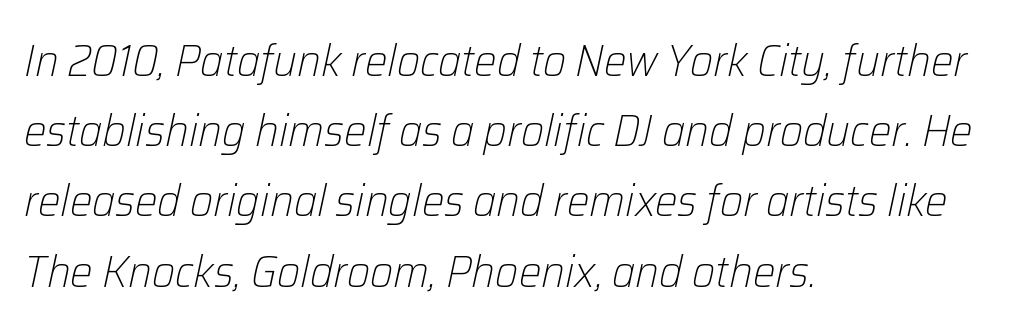
The image shows 45 px light type, italic (leaning right); set left-aligned, normal line spacing (1.56x), normal letter spacing, not underlined; low stroke contrast and a medium x-height.
